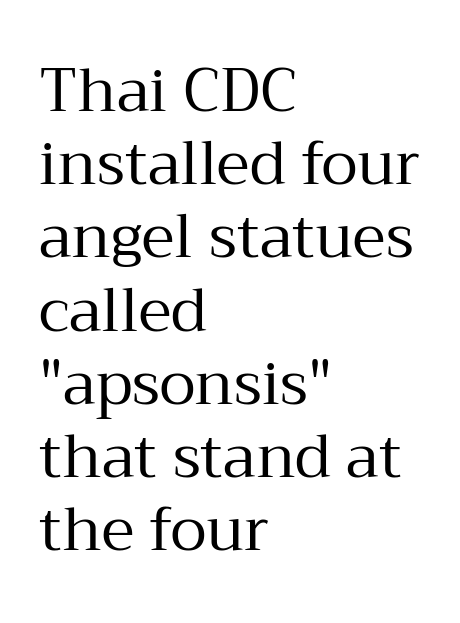
Q: Is the text bold? A: No.
Q: Is the text italic (slanted)? A: No, it is upright.
Q: Is the typeface a serif or a sans-serif typeface? A: Serif.
Q: Is the text underlined? A: No.
Q: How is the paragraph aligned? A: Left-aligned.
Q: Is the spacing between letters normal or unusually wide? A: Normal.
Q: Width (condensed, normal, or wide)? A: Normal.
Q: Stroke contrast? A: Medium.
Q: x-height? A: Medium.
Q: Monospaced? A: No.
